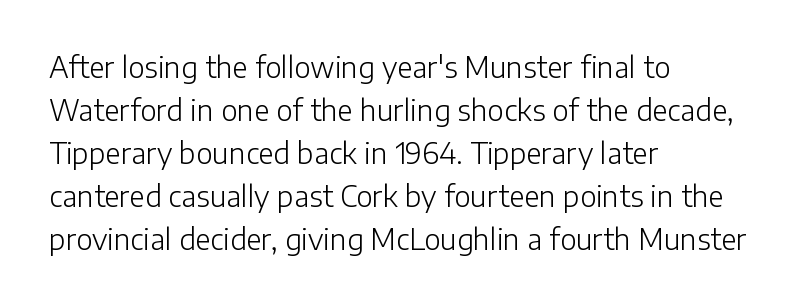
Q: Is the text bold? A: No.
Q: Is the text italic (slanted)? A: No, it is upright.
Q: Is the typeface a serif or a sans-serif typeface? A: Sans-serif.
Q: Is the text underlined? A: No.
Q: How is the paragraph aligned? A: Left-aligned.
Q: Is the spacing between letters normal or unusually wide? A: Normal.
Q: Is the spacing between lines tight, normal or loose? A: Normal.
Q: Width (condensed, normal, or wide)? A: Normal.
Q: Stroke contrast? A: Low.
Q: x-height? A: Medium.
Q: Monospaced? A: No.
